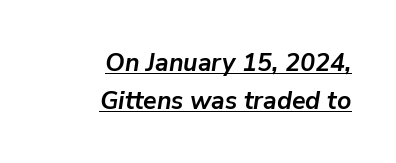
Q: Is the text bold? A: Yes.
Q: Is the text italic (slanted)? A: Yes, it leans right by about 9 degrees.
Q: Is the text underlined? A: Yes.
Q: How is the paragraph aligned? A: Right-aligned.
Q: Is the spacing between letters normal or unusually wide? A: Normal.
Q: Is the spacing between lines tight, normal or loose? A: Normal.
